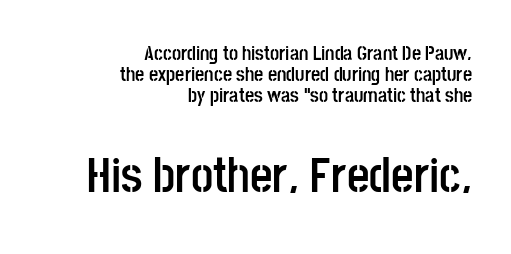
Q: Is the text bold? A: Yes.
Q: Is the text italic (slanted)? A: No, it is upright.
Q: Is the typeface a serif or a sans-serif typeface? A: Sans-serif.
Q: Is the text underlined? A: No.
Q: How is the paragraph aligned? A: Right-aligned.
Q: Is the spacing between letters normal or unusually wide? A: Normal.
Q: Is the spacing between lines tight, normal or loose? A: Tight.
Q: Which block of text is set in a larger size, the first (top) or the second (bottom)? A: The second (bottom) one.
Q: Width (condensed, normal, or wide)? A: Condensed.
Q: Stroke contrast? A: Low.
Q: x-height? A: Large.
Q: Monospaced? A: No.
